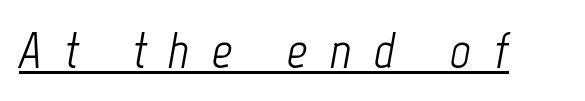
{"italic": "yes", "lean": "right", "slant_degrees": 12, "bold": "no", "weight": "light", "width": "condensed", "stroke_contrast": "low", "x_height": "medium", "monospaced": "no", "underline": "yes", "letter_spacing": "wide", "letter_spacing_em": 0.43, "glyph_px": 51}
